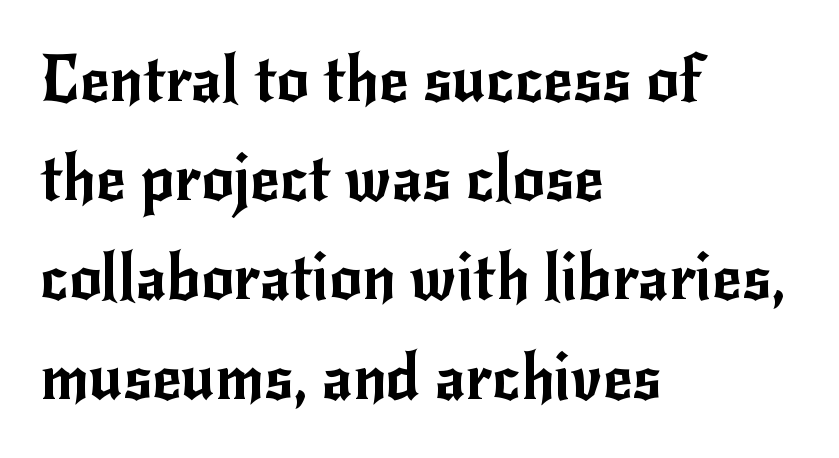
{"serif": "no", "italic": "no", "width": "normal", "stroke_contrast": "low", "x_height": "small", "monospaced": "no", "underline": "no", "align": "left", "line_spacing": "normal", "line_spacing_ratio": 1.55, "letter_spacing": "normal", "letter_spacing_em": 0.0, "glyph_px": 64}
